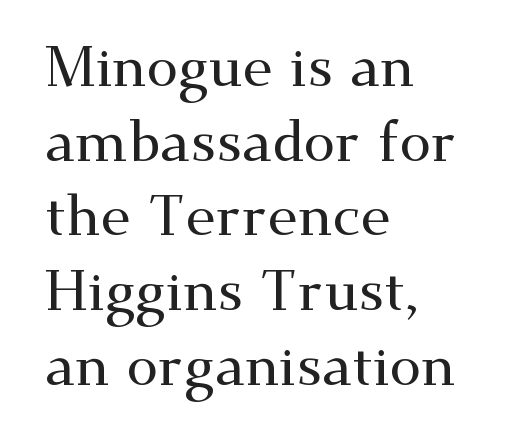
The image shows 57 px wide serif type, upright; set left-aligned, normal line spacing (1.31x), normal letter spacing, not underlined; medium stroke contrast and a small x-height.
